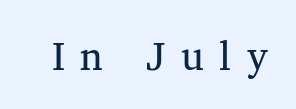
Q: Is the text bold? A: No.
Q: Is the text italic (slanted)? A: No, it is upright.
Q: Is the typeface a serif or a sans-serif typeface? A: Serif.
Q: Is the text underlined? A: No.
Q: Is the spacing between letters normal or unusually wide? A: Unusually wide.
Q: Width (condensed, normal, or wide)? A: Normal.
Q: Stroke contrast? A: Medium.
Q: x-height? A: Medium.
Q: Monospaced? A: No.
